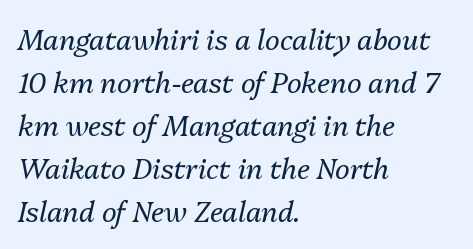
Check the space under the baseline: it is left empty. These lines stack with their left ends in a neat column. Words appear dense and cohesive because spacing is normal. Leading: standard. Is this a fixed-width face? No — the glyphs have proportional, varying widths.
